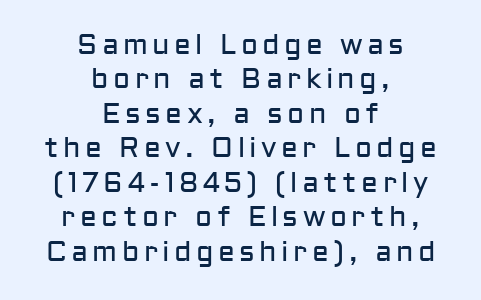
{"serif": "no", "italic": "no", "bold": "no", "weight": "regular", "width": "normal", "stroke_contrast": "low", "x_height": "medium", "monospaced": "no", "underline": "no", "align": "center", "line_spacing_ratio": 1.23, "glyph_px": 28}
